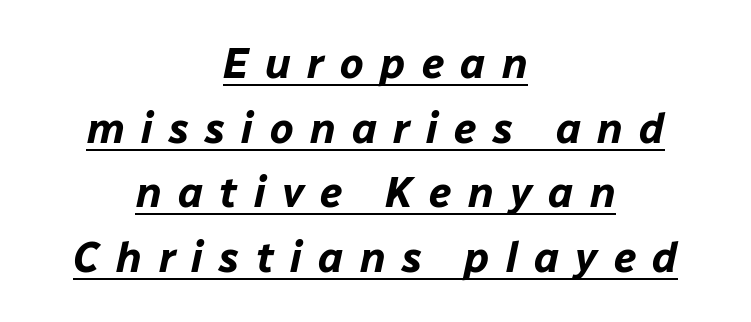
Q: Is the text bold? A: Yes.
Q: Is the text italic (slanted)? A: Yes, it leans right by about 12 degrees.
Q: Is the text underlined? A: Yes.
Q: How is the paragraph aligned? A: Centered.
Q: Is the spacing between letters normal or unusually wide? A: Unusually wide.
Q: Is the spacing between lines tight, normal or loose? A: Normal.
Q: Width (condensed, normal, or wide)? A: Normal.
Q: Stroke contrast? A: Low.
Q: x-height? A: Medium.
Q: Monospaced? A: No.
